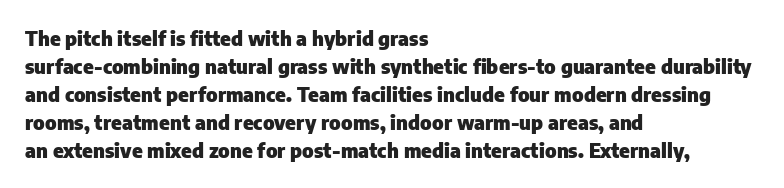
Its strokes are broad and dark, the hallmark of bold type. Plain, unruled lines of type. The paragraph shown leans on its left margin. Reading down the column, the eye jumps a familiar distance to each next line. Vertical strokes here are truly vertical.
